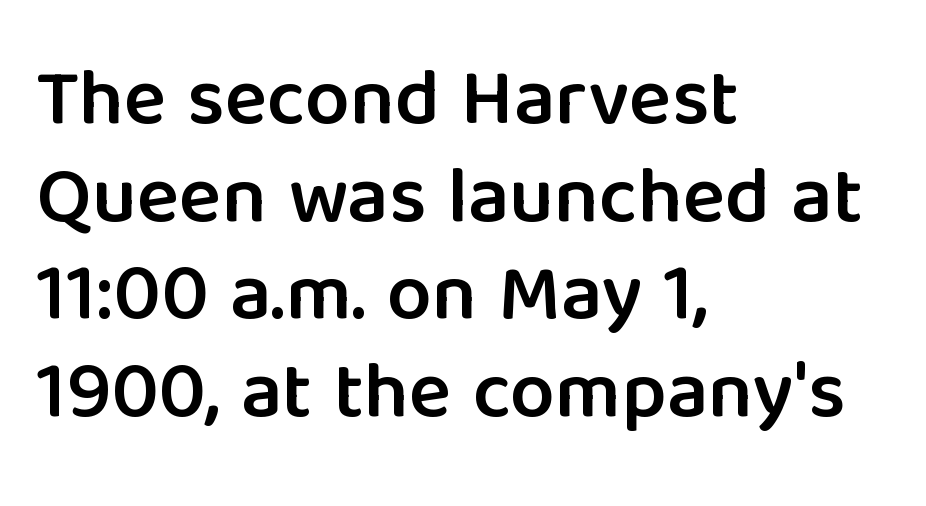
Note the varied advance widths — an 'i' is clearly narrower than an 'm'. What stands out about the letter spacing? Nothing — it is the standard amount. Posture: straight, roman, zero tilt. The letters are semibold — heavier than regular but short of a full bold. A sans-serif font was chosen for this passage. The paragraph has a hard left edge and a soft right edge.
